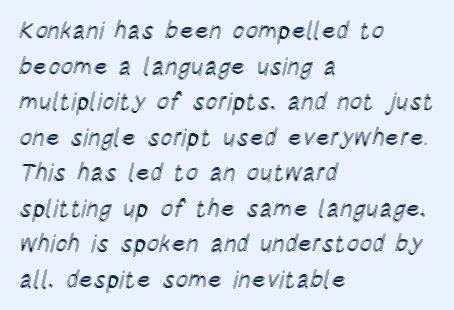
{"underline": "no", "align": "left", "line_spacing": "normal", "line_spacing_ratio": 1.48, "letter_spacing": "normal", "letter_spacing_em": 0.0, "glyph_px": 24}
